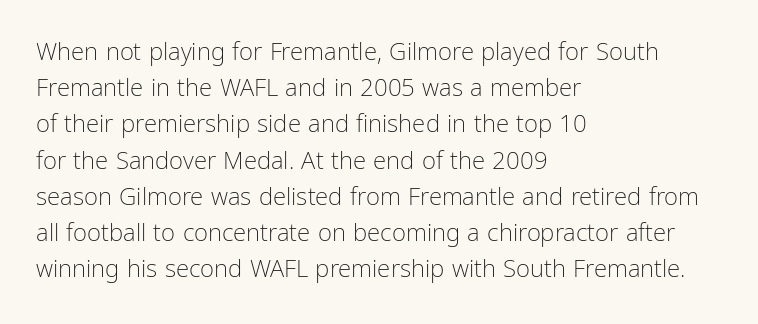
Default kerning and tracking; the words read as compact shapes. Tall strokes in this sample are plumb rather than angled. This rendering uses left alignment, leaving the right contour irregular. Students, observe: this is what conventionally led text looks like. Each stroke keeps to a modest, everyday thickness or less. Honestly, there is no underline to notice here at all.
